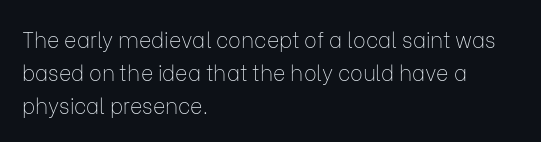
{"italic": "no", "bold": "no", "underline": "no", "align": "left", "line_spacing": "normal", "line_spacing_ratio": 1.56, "letter_spacing": "normal", "letter_spacing_em": 0.0, "glyph_px": 21}
